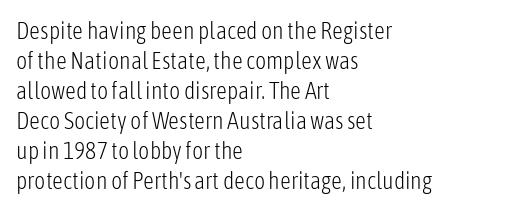
The image shows 24 px text type, upright; set left-aligned, normal line spacing (1.25x), normal letter spacing, not underlined.
